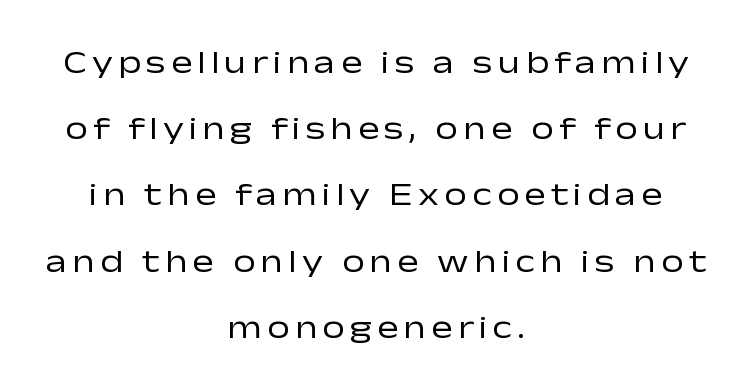
{"serif": "no", "italic": "no", "bold": "no", "weight": "regular", "width": "wide", "stroke_contrast": "low", "x_height": "medium", "monospaced": "no", "underline": "no", "align": "center", "line_spacing": "loose", "line_spacing_ratio": 2.07, "glyph_px": 32}
